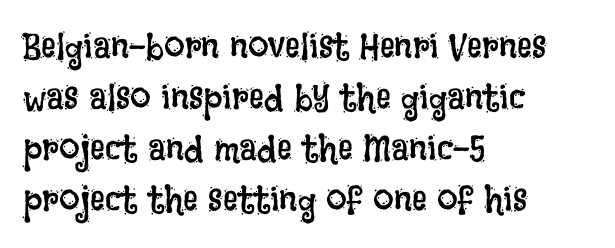
The image shows 37 px regular-weight, condensed type, upright; set left-aligned, normal line spacing (1.38x), normal letter spacing, not underlined; low stroke contrast and a large x-height.
